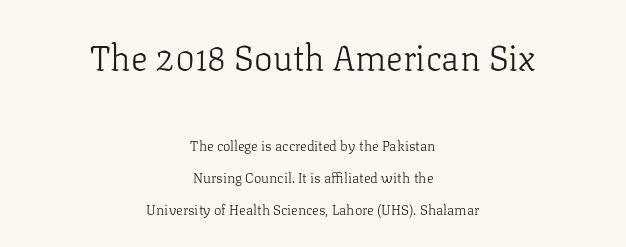
The image shows 35 px light serif type, upright; set centered, loose line spacing (2.27x), normal letter spacing, not underlined; the first (top) block is 2.5x larger; low stroke contrast and a medium x-height.
